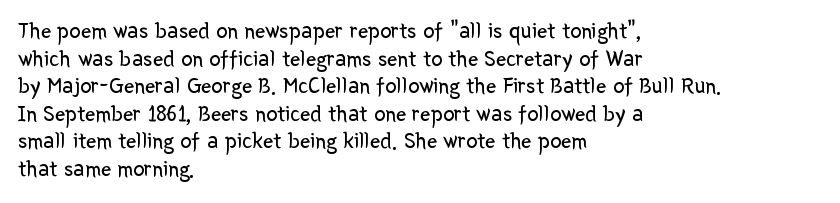
Q: Is the text bold? A: No.
Q: Is the text italic (slanted)? A: No, it is upright.
Q: Is the text underlined? A: No.
Q: How is the paragraph aligned? A: Left-aligned.
Q: Is the spacing between letters normal or unusually wide? A: Normal.
